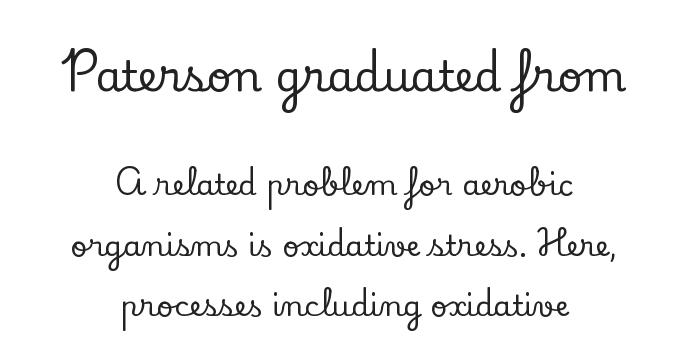
Reading down the block, each line starts at a different indent, mirrored at its end. This rendering features lettering with no underline. The face used here is proportionally spaced, like ordinary book or web type. Nope, not italic — everything's standing straight. Unlike a clean sans, this face finishes its strokes with serifs. Compared with typical paragraphs, the rows here are farther apart.
